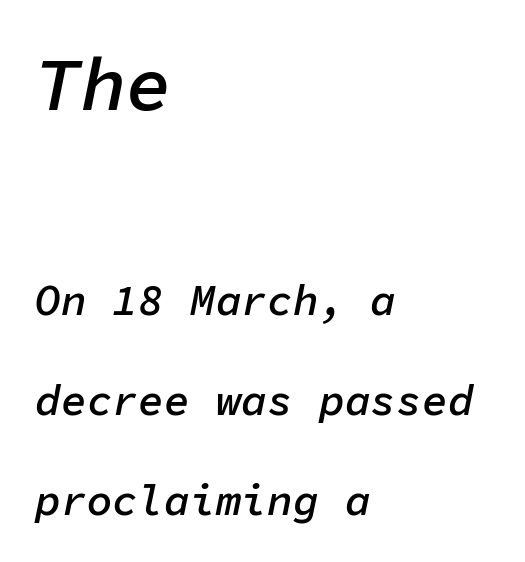
The image shows 76 px semibold type, italic (leaning right), monospaced; set left-aligned, loose line spacing (2.32x), normal letter spacing, not underlined; the first (top) block is 1.77x larger; low stroke contrast and a medium x-height.
